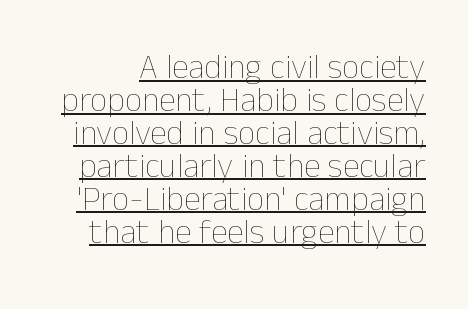
The string is rendered with underlining switched on. Posture: straight, roman, zero tilt. The rendering uses a small line-height, squeezing the rows. Here the glyphs are tracked normally, forming tight word shapes. These lines are rendered in a variable-pitch font. The letterforms sit at book weight or below.
